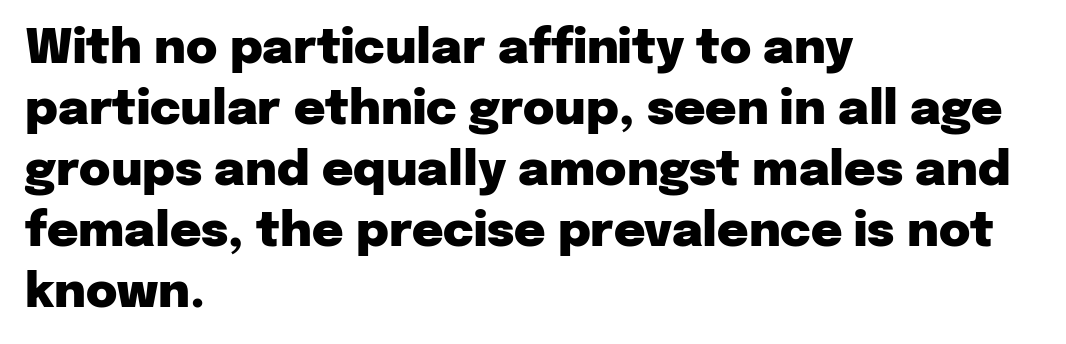
Horizontal alignment here is leftward, the default for most running prose. Observe the ordinary spacing: letters are neighbours, not strangers. The specimen omits any rule beneath the text block's lines. I'd describe the lettering as bold — thick and assertive. Each new line begins a customary step beneath the previous one. Regarding serifs, this sample does without them.
